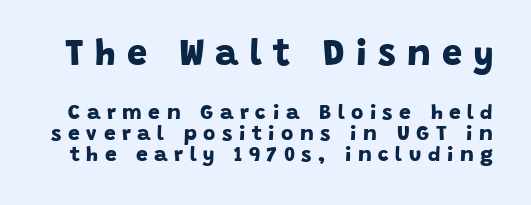
Q: Is the text bold? A: Yes.
Q: Is the typeface a serif or a sans-serif typeface? A: Sans-serif.
Q: Is the text underlined? A: No.
Q: Is the spacing between letters normal or unusually wide? A: Unusually wide.
Q: Is the spacing between lines tight, normal or loose? A: Tight.
Q: Which block of text is set in a larger size, the first (top) or the second (bottom)? A: The first (top) one.
Q: Width (condensed, normal, or wide)? A: Normal.
Q: Stroke contrast? A: Low.
Q: x-height? A: Large.
Q: Monospaced? A: No.
